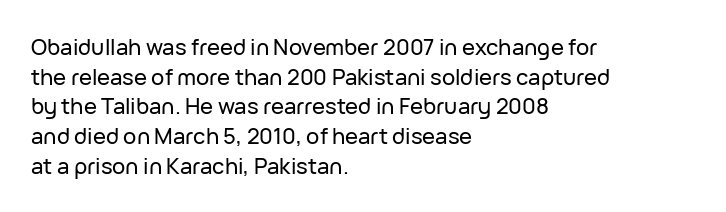
{"italic": "no", "underline": "no", "align": "left", "line_spacing": "normal", "line_spacing_ratio": 1.35, "letter_spacing": "normal", "letter_spacing_em": 0.0, "glyph_px": 22}
